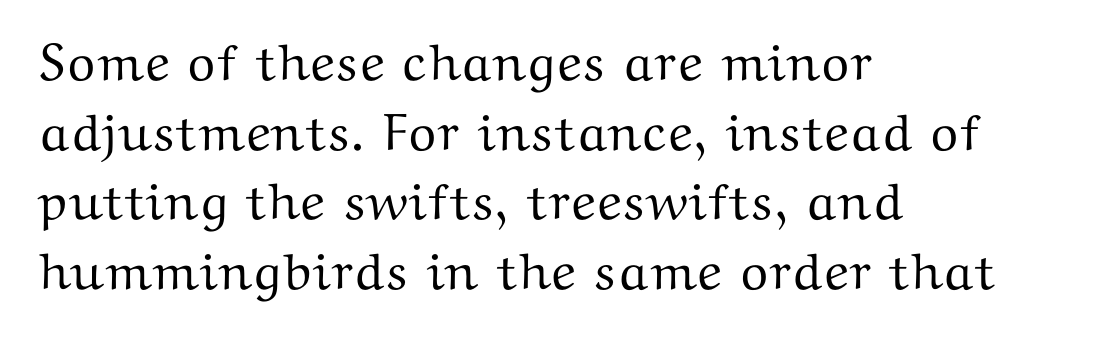
{"serif": "yes", "italic": "no", "width": "wide", "stroke_contrast": "medium", "x_height": "medium", "monospaced": "no", "underline": "no", "align": "left", "line_spacing": "normal", "line_spacing_ratio": 1.34, "letter_spacing": "normal", "letter_spacing_em": 0.0, "glyph_px": 52}
